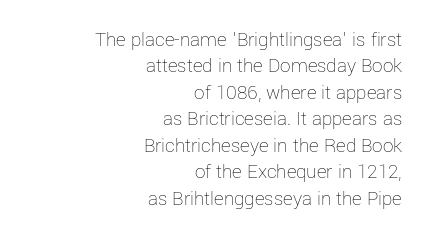
{"italic": "no", "bold": "no", "underline": "no", "align": "right", "line_spacing": "normal", "line_spacing_ratio": 1.26, "letter_spacing": "normal", "letter_spacing_em": 0.0, "glyph_px": 21}
